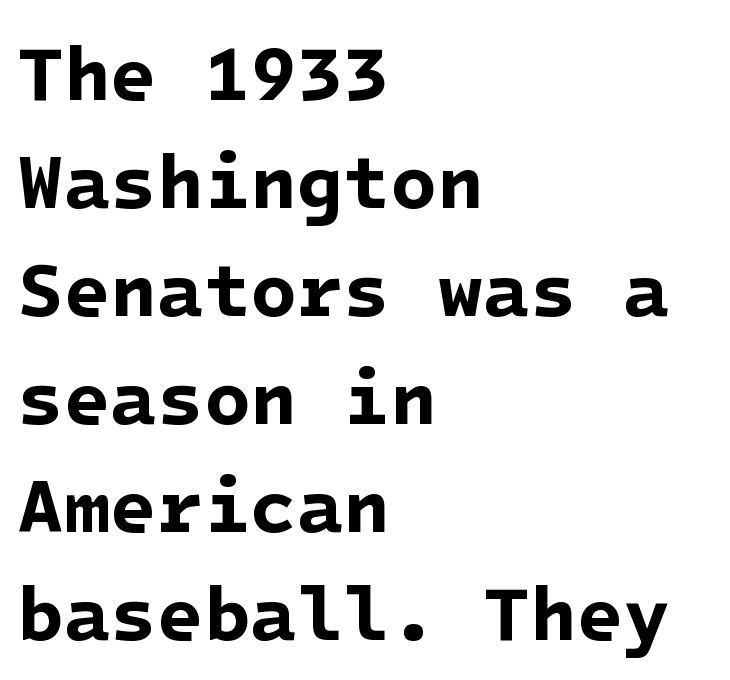
Underlining? Definitely not there. You can tell from the bare stems that sans-serif type was used. Horizontal alignment here is leftward, the default for most running prose. Vertical spacing — default. Typesetter's note: full bold, strokes at maximum text heaviness. The rendering keeps characters at their native spacing.
